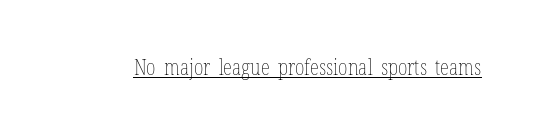
{"italic": "no", "bold": "no", "underline": "yes", "letter_spacing": "normal", "letter_spacing_em": 0.0, "glyph_px": 21}
